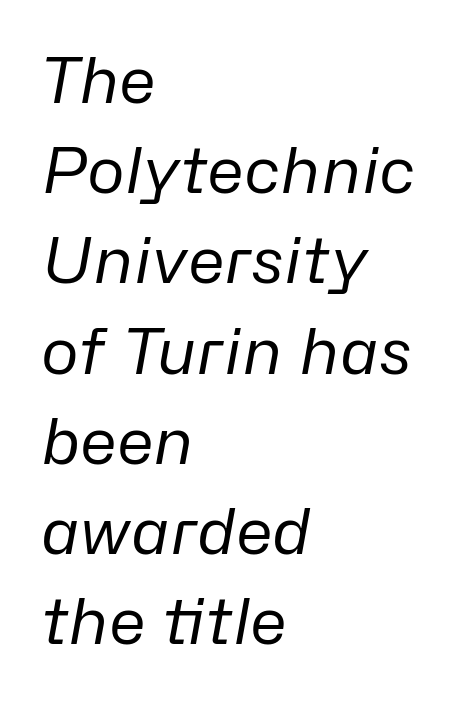
The image shows 64 px regular-weight type, italic (leaning right); set left-aligned, normal line spacing (1.41x), normal letter spacing, not underlined; low stroke contrast and a medium x-height.
